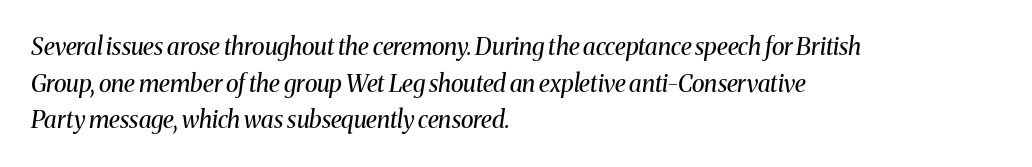
{"italic": "yes", "lean": "right", "slant_degrees": 8, "bold": "no", "underline": "no", "align": "left", "line_spacing": "normal", "line_spacing_ratio": 1.53, "letter_spacing": "normal", "letter_spacing_em": 0.0, "glyph_px": 24}
